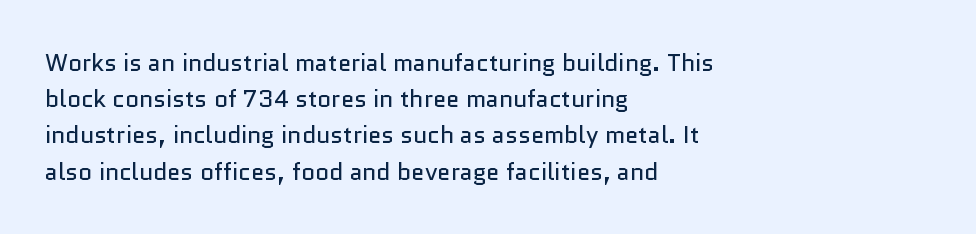
Q: Is the text bold? A: No.
Q: Is the text italic (slanted)? A: No, it is upright.
Q: Is the text underlined? A: No.
Q: How is the paragraph aligned? A: Left-aligned.
Q: Is the spacing between letters normal or unusually wide? A: Normal.
Q: Is the spacing between lines tight, normal or loose? A: Normal.
